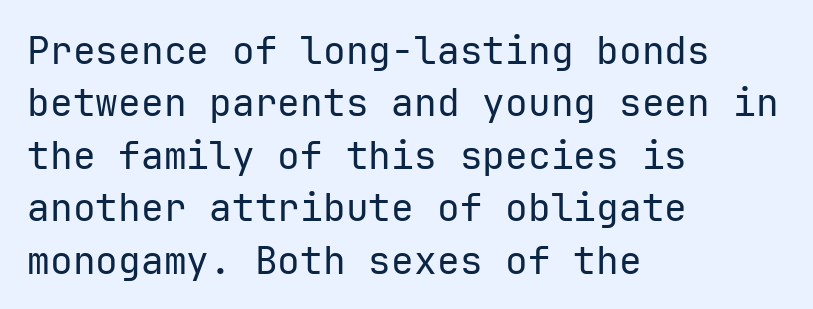
You could call the tracking neutral — neither tight nor loose. Is there much room between lines? A standard amount, neither cramped nor airy. Compared with a typical body face, this is equally light or lighter still. The rendering shows plain stroke endings on the letterforms — a sans-serif design. The rag falls on the right side of this text block. No italicization has been applied; the sample stays upright.
